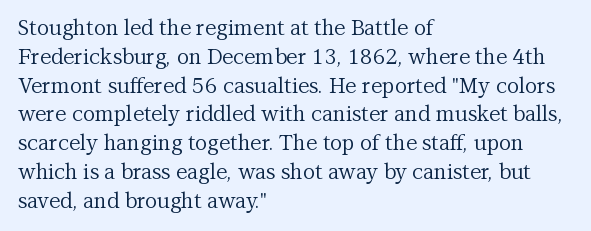
Q: Is the text bold? A: No.
Q: Is the text italic (slanted)? A: No, it is upright.
Q: Is the text underlined? A: No.
Q: How is the paragraph aligned? A: Left-aligned.
Q: Is the spacing between letters normal or unusually wide? A: Normal.
Q: Is the spacing between lines tight, normal or loose? A: Normal.
